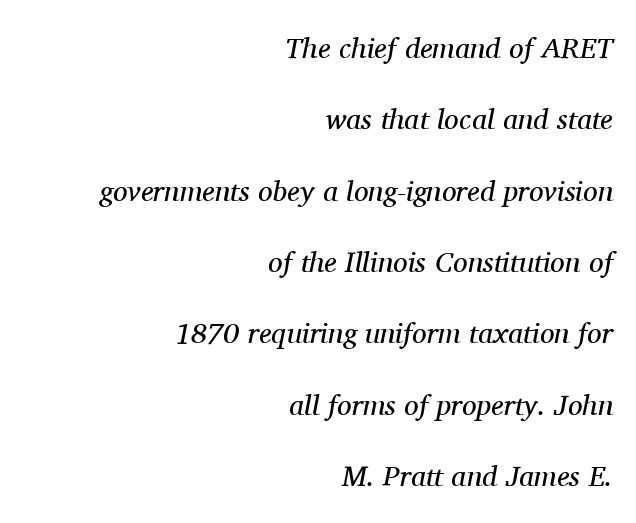
{"serif": "yes", "italic": "yes", "lean": "right", "slant_degrees": 11, "bold": "no", "weight": "regular", "width": "normal", "stroke_contrast": "medium", "x_height": "medium", "monospaced": "no", "underline": "no", "align": "right", "line_spacing": "loose", "line_spacing_ratio": 2.46, "letter_spacing": "normal", "letter_spacing_em": 0.0, "glyph_px": 29}
